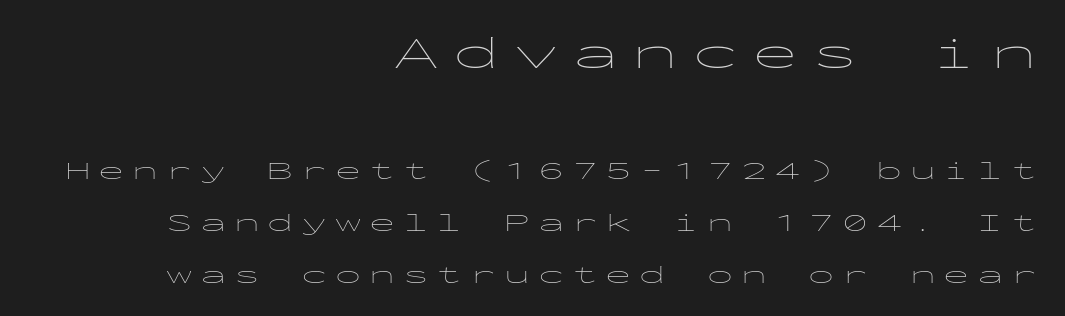
A bare baseline throughout the passage. Nothing sits at the stroke ends, so this counts as sans-serif. Short note: letters widely spaced. This is not heavy type; no bold has been used.
